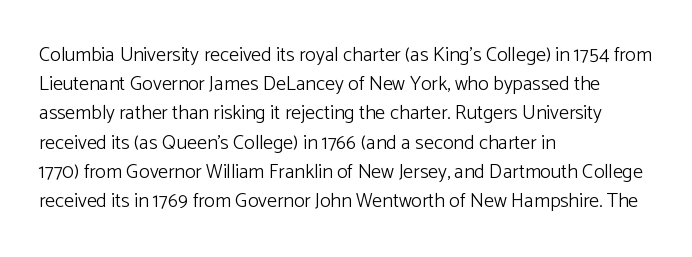
The image shows 20 px text type, upright; set left-aligned, normal line spacing (1.46x), normal letter spacing, not underlined.
